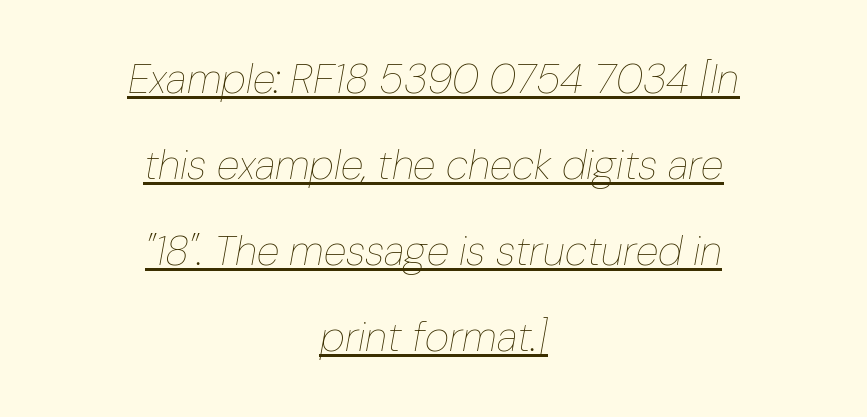
The image shows 42 px thin, condensed type, italic (leaning right); set centered, loose line spacing (2.05x), normal letter spacing, underlined; low stroke contrast and a medium x-height.
